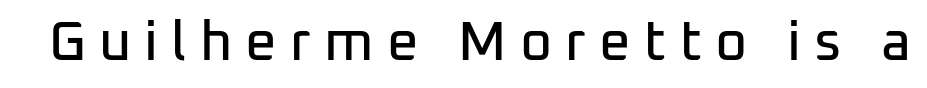
Underline: absent. Proportional: the letters do not fall into vertical columns. What kind of face is this? One without serifs — a sans. This is the regular roman posture of the typeface. Observe the wide spacing: letters keep a clear distance from each other.
